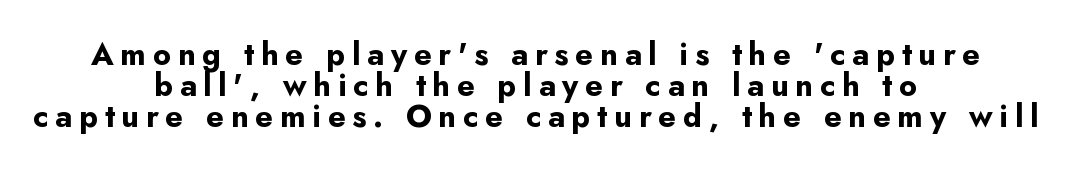
Q: Is the text bold? A: Yes.
Q: Is the text italic (slanted)? A: No, it is upright.
Q: Is the typeface a serif or a sans-serif typeface? A: Sans-serif.
Q: Is the text underlined? A: No.
Q: How is the paragraph aligned? A: Centered.
Q: Is the spacing between letters normal or unusually wide? A: Unusually wide.
Q: Is the spacing between lines tight, normal or loose? A: Tight.
Q: Width (condensed, normal, or wide)? A: Normal.
Q: Stroke contrast? A: Low.
Q: x-height? A: Small.
Q: Monospaced? A: No.
